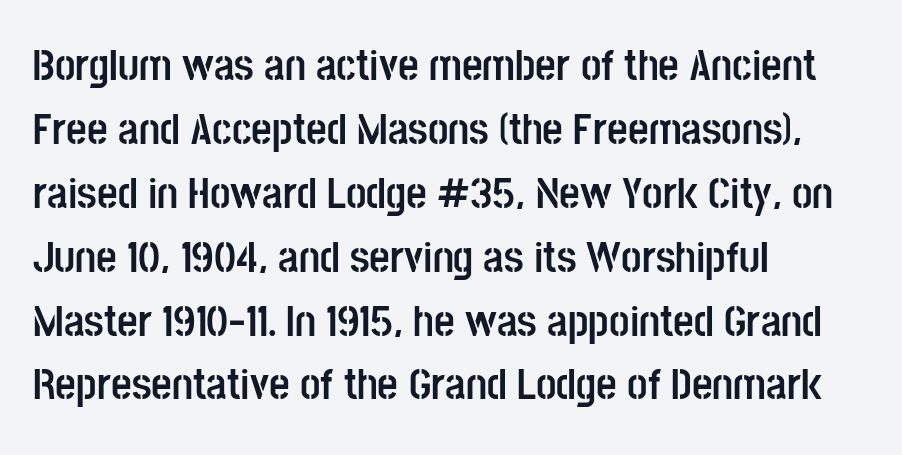
Q: Is the text bold? A: Yes.
Q: Is the text italic (slanted)? A: No, it is upright.
Q: Is the typeface a serif or a sans-serif typeface? A: Sans-serif.
Q: Is the text underlined? A: No.
Q: How is the paragraph aligned? A: Left-aligned.
Q: Is the spacing between letters normal or unusually wide? A: Normal.
Q: Is the spacing between lines tight, normal or loose? A: Normal.
Q: Width (condensed, normal, or wide)? A: Condensed.
Q: Stroke contrast? A: Low.
Q: x-height? A: Large.
Q: Monospaced? A: No.
